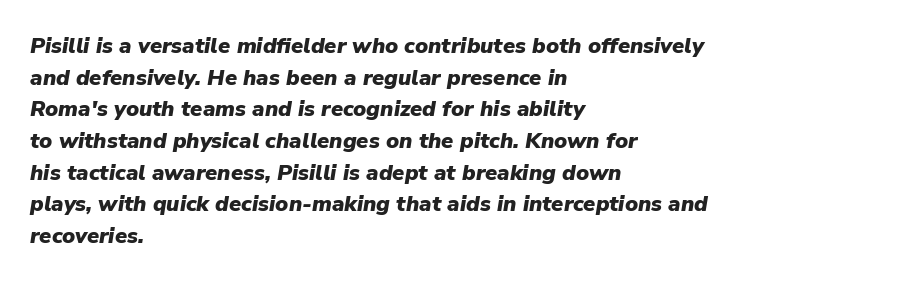
{"italic": "yes", "lean": "right", "slant_degrees": 9, "bold": "yes", "underline": "no", "align": "left", "line_spacing": "normal", "line_spacing_ratio": 1.44, "letter_spacing": "normal", "letter_spacing_em": 0.0, "glyph_px": 22}
